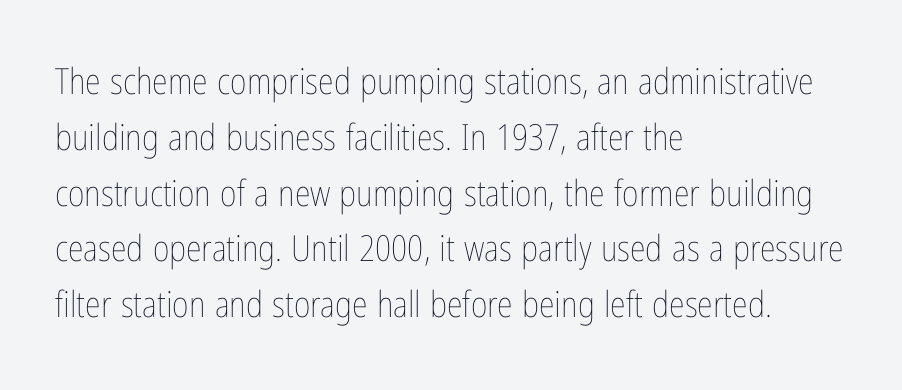
{"italic": "no", "bold": "no", "weight": "thin", "width": "condensed", "stroke_contrast": "low", "x_height": "medium", "monospaced": "no", "underline": "no", "align": "left", "line_spacing": "normal", "line_spacing_ratio": 1.55, "letter_spacing": "normal", "letter_spacing_em": 0.0, "glyph_px": 36}
